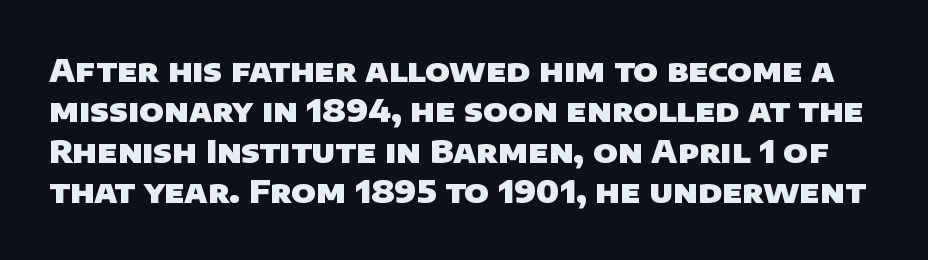
{"serif": "no", "bold": "yes", "weight": "heavy", "width": "normal", "stroke_contrast": "low", "x_height": "large", "monospaced": "no", "underline": "no", "line_spacing": "normal", "line_spacing_ratio": 1.26, "letter_spacing": "normal", "letter_spacing_em": 0.0, "glyph_px": 32}
